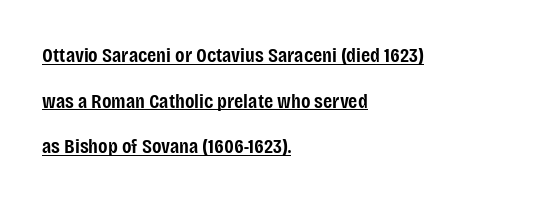
{"italic": "no", "bold": "semi", "underline": "yes", "align": "left", "line_spacing": "loose", "line_spacing_ratio": 2.17, "letter_spacing": "normal", "letter_spacing_em": 0.0, "glyph_px": 21}
